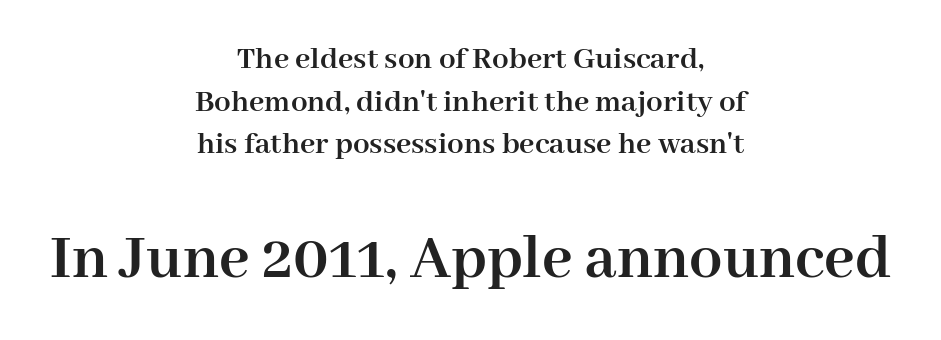
In terms of leading, this rendering sits right in the middle. Here the glyphs are tracked normally, forming tight word shapes. The paragraph shown floats in the horizontal middle. Unlike a clean sans, this face finishes its strokes with serifs. Typesetter's note — lower block bumped up in size, upper block left smaller. Students, this is bold: see how much ink each stroke carries.
